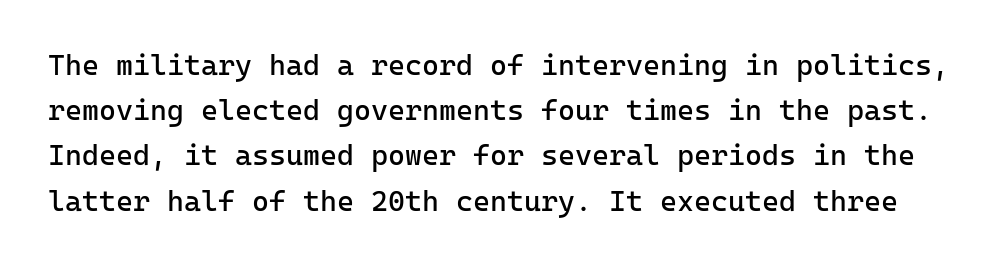
The image shows 29 px regular-weight sans-serif type, upright, monospaced; set normal line spacing (1.56x), normal letter spacing, not underlined; low stroke contrast and a medium x-height.
